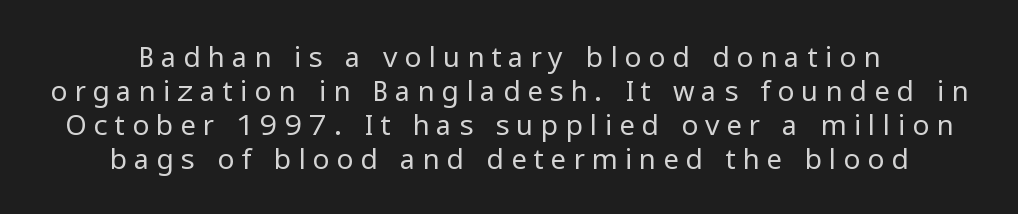
The image shows 28 px regular-weight sans-serif type, upright; set line spacing 1.21x, unusually wide letter spacing (+0.24 em), not underlined; low stroke contrast and a medium x-height.
